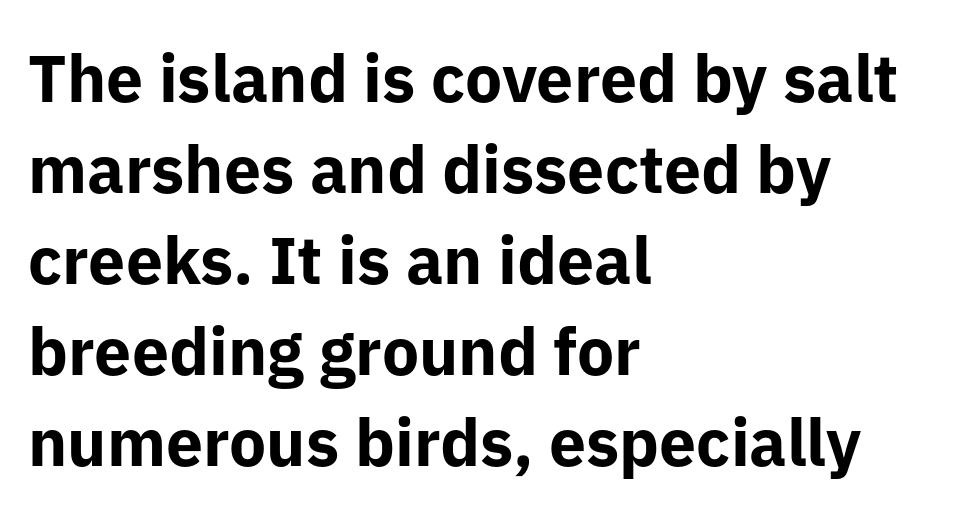
The image shows 66 px bold sans-serif type, upright; set left-aligned, normal line spacing (1.38x), normal letter spacing, not underlined; low stroke contrast and a medium x-height.
